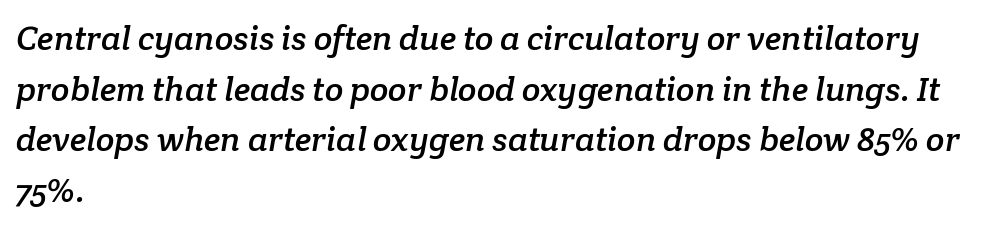
The horizontal fit of the characters is conventional and even. The string is rendered with underlining switched off. Each letter keeps its own natural width here, so spacing adapts to shape. The lines in this sample share a left origin and differ only in where they stop. Classification — serif.
